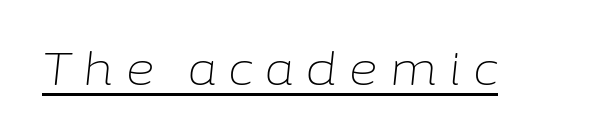
Is there an underline? Yes — a line sits under the letters. The typography opts for an oblique posture over an upright one. Think standard paragraph weight, or any step lighter than that. You could not count columns in this text — the font is proportionally spaced. Words appear elongated and porous because spacing is wide.
